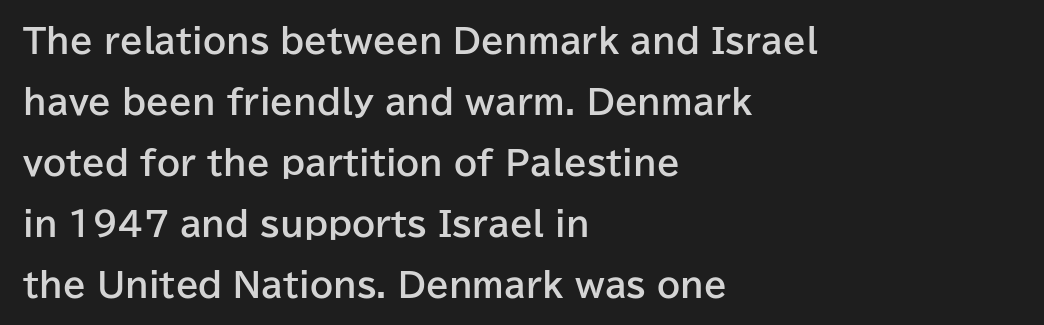
The image shows 33 px bold sans-serif type, upright; set left-aligned, line spacing 1.85x, normal letter spacing, not underlined; low stroke contrast and a medium x-height.
